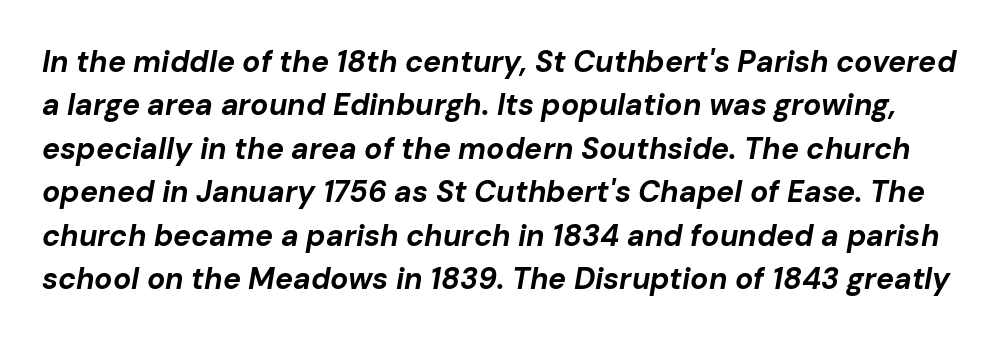
Q: Is the text bold? A: Yes.
Q: Is the text italic (slanted)? A: Yes, it leans right by about 10 degrees.
Q: Is the text underlined? A: No.
Q: Is the spacing between letters normal or unusually wide? A: Normal.
Q: Is the spacing between lines tight, normal or loose? A: Normal.
Q: Width (condensed, normal, or wide)? A: Normal.
Q: Stroke contrast? A: Low.
Q: x-height? A: Medium.
Q: Monospaced? A: No.
